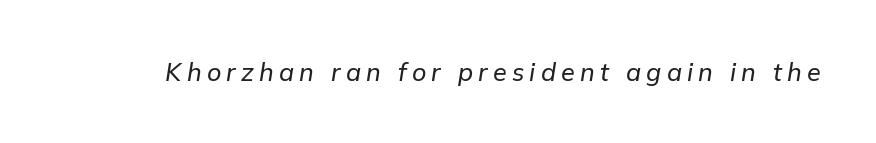
{"italic": "yes", "lean": "right", "slant_degrees": 9, "underline": "no", "letter_spacing": "wide", "letter_spacing_em": 0.21, "glyph_px": 25}
